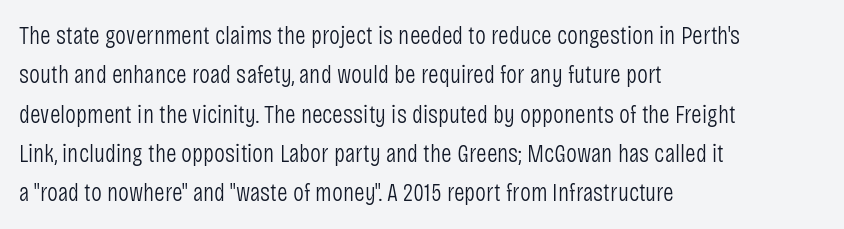
A typesetter would mark this as roman, not italic. Does the leading feel generous? No, just average. The typesetter chose a ragged-right arrangement here. The gaps between neighbouring characters are ordinary and unremarkable. Is this a heavy cut? Hardly; it is regular or lighter. The space directly below the letters is spotless.
